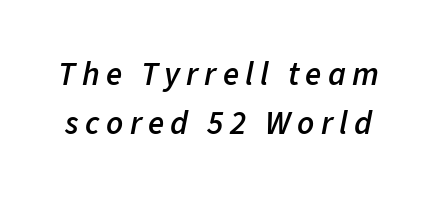
{"italic": "yes", "lean": "right", "slant_degrees": 11, "bold": "semi", "weight": "semibold", "width": "normal", "stroke_contrast": "low", "x_height": "medium", "monospaced": "no", "underline": "no", "line_spacing": "normal", "line_spacing_ratio": 1.48, "glyph_px": 33}
